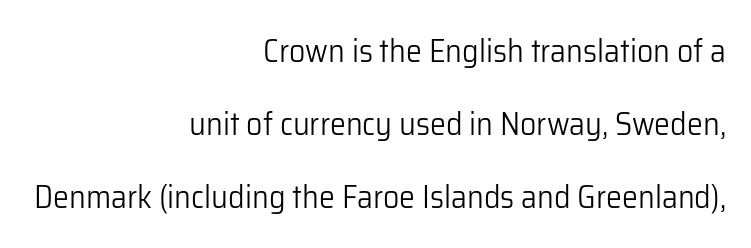
Does the type have serifs? No, each stem ends abruptly. Counters stay open thanks to moderate or lighter strokes. Rendered with straight, roman letterforms. The space beneath each line is pristine and unruled.
